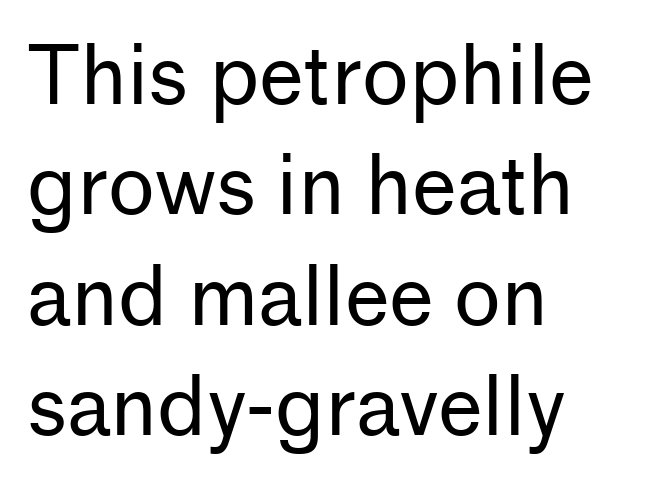
Q: Is the text bold? A: No.
Q: Is the text italic (slanted)? A: No, it is upright.
Q: Is the typeface a serif or a sans-serif typeface? A: Sans-serif.
Q: Is the text underlined? A: No.
Q: How is the paragraph aligned? A: Left-aligned.
Q: Is the spacing between letters normal or unusually wide? A: Normal.
Q: Is the spacing between lines tight, normal or loose? A: Normal.
Q: Width (condensed, normal, or wide)? A: Normal.
Q: Stroke contrast? A: Low.
Q: x-height? A: Medium.
Q: Monospaced? A: No.
